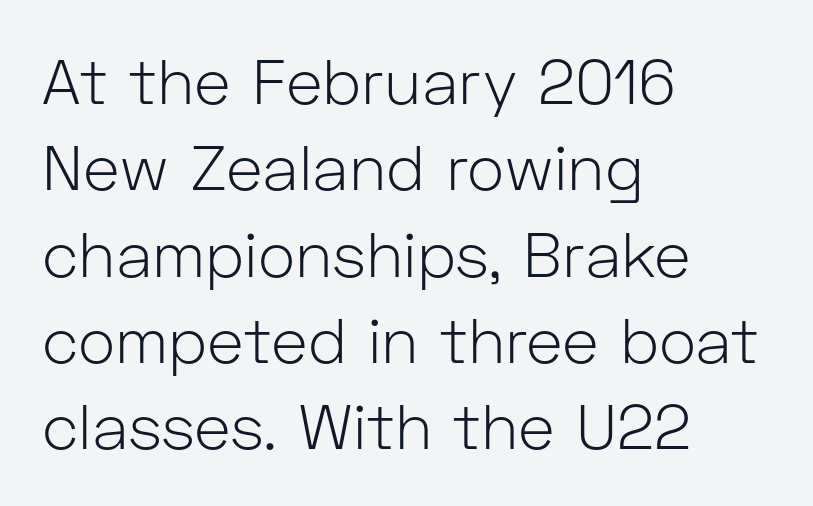
{"serif": "no", "italic": "no", "bold": "no", "weight": "light", "width": "normal", "stroke_contrast": "low", "x_height": "medium", "monospaced": "no", "underline": "no", "align": "left", "line_spacing": "normal", "line_spacing_ratio": 1.37, "letter_spacing": "normal", "letter_spacing_em": 0.0, "glyph_px": 63}
